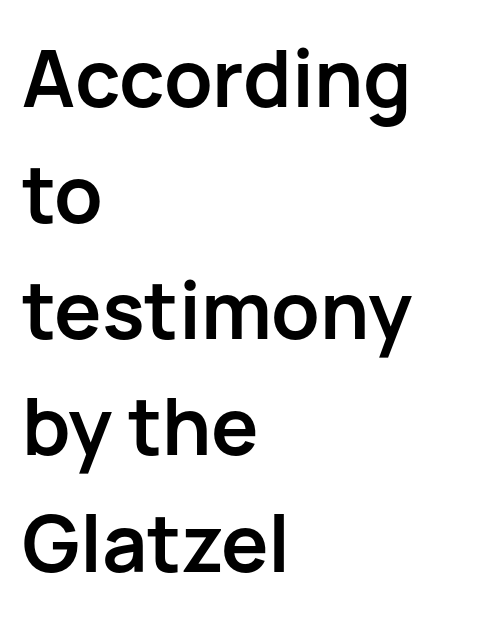
Proportional: the letters do not fall into vertical columns. Quick note: not italic, upright. Is this a sans? Yes — the strokes have no serifs. Interline gaps are of average width in this sample.
